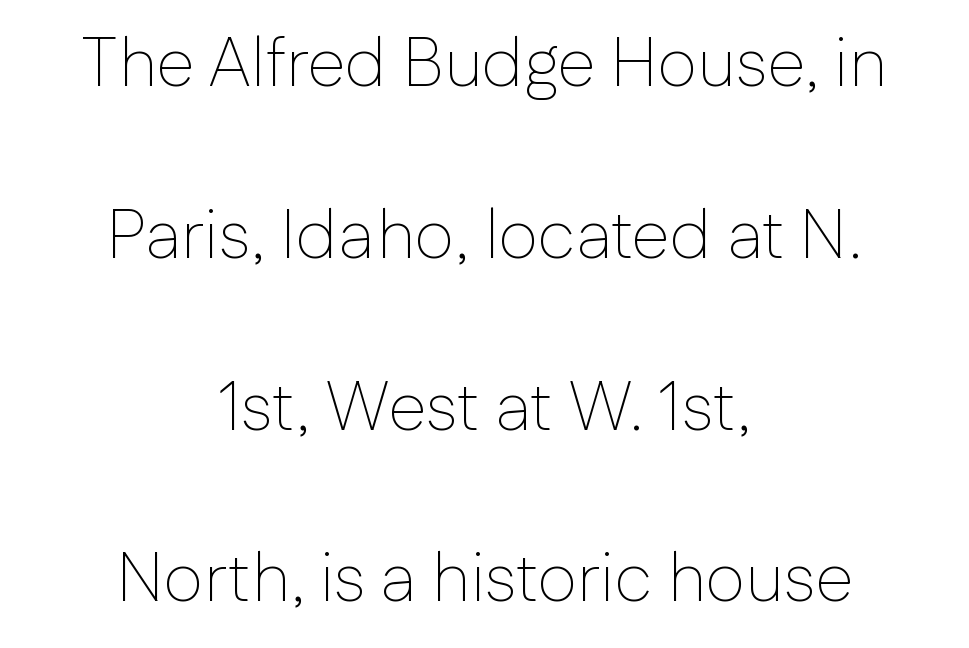
The image shows 69 px thin sans-serif type, upright; set centered, loose line spacing (2.49x), normal letter spacing, not underlined; low stroke contrast and a medium x-height.
